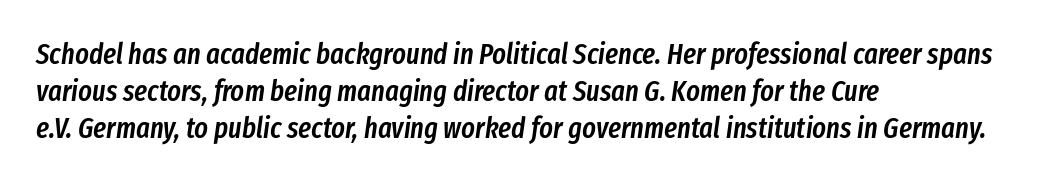
Q: Is the text bold? A: Semi-bold.
Q: Is the text italic (slanted)? A: Yes, it leans right by about 8 degrees.
Q: Is the text underlined? A: No.
Q: How is the paragraph aligned? A: Left-aligned.
Q: Is the spacing between letters normal or unusually wide? A: Normal.
Q: Is the spacing between lines tight, normal or loose? A: Normal.
Q: Width (condensed, normal, or wide)? A: Condensed.
Q: Stroke contrast? A: Low.
Q: x-height? A: Medium.
Q: Monospaced? A: No.
